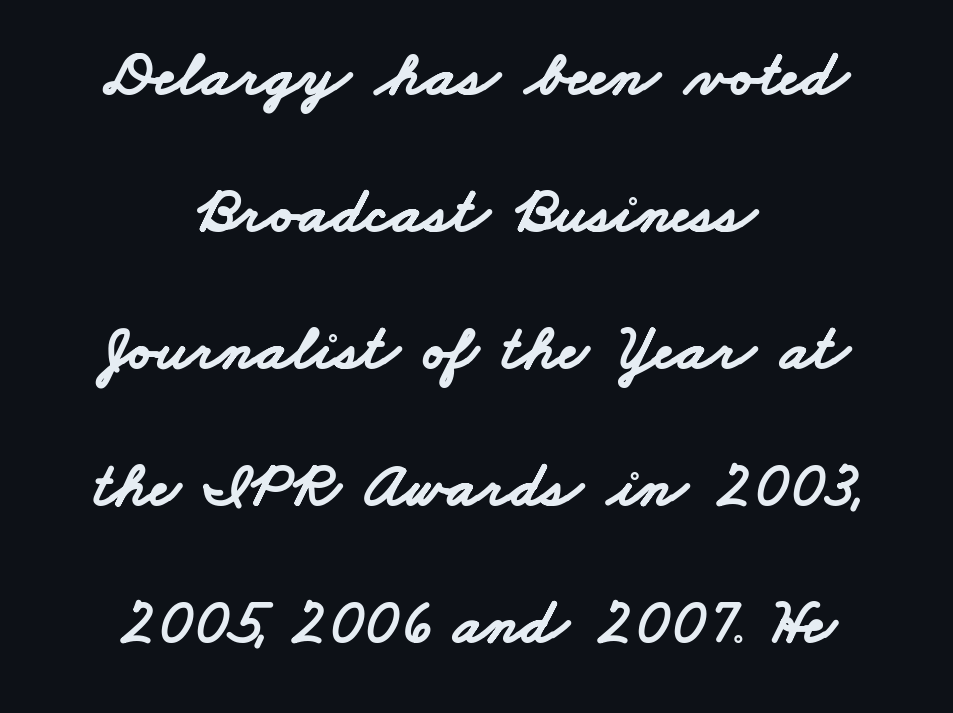
Q: Is the text bold? A: Yes.
Q: Is the typeface a serif or a sans-serif typeface? A: Sans-serif.
Q: Is the text underlined? A: No.
Q: How is the paragraph aligned? A: Centered.
Q: Is the spacing between letters normal or unusually wide? A: Normal.
Q: Is the spacing between lines tight, normal or loose? A: Loose.
Q: Width (condensed, normal, or wide)? A: Wide.
Q: Stroke contrast? A: Low.
Q: x-height? A: Small.
Q: Monospaced? A: No.
